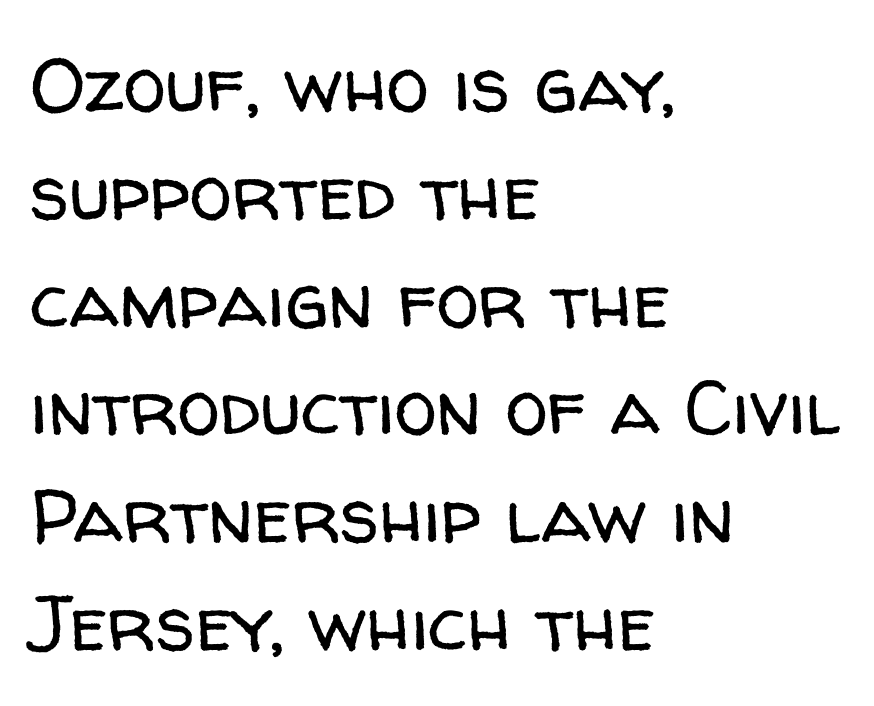
Q: Is the text bold? A: No.
Q: Is the text italic (slanted)? A: No, it is upright.
Q: Is the typeface a serif or a sans-serif typeface? A: Sans-serif.
Q: Is the text underlined? A: No.
Q: How is the paragraph aligned? A: Left-aligned.
Q: Is the spacing between letters normal or unusually wide? A: Normal.
Q: Is the spacing between lines tight, normal or loose? A: Normal.
Q: Width (condensed, normal, or wide)? A: Normal.
Q: Stroke contrast? A: Low.
Q: x-height? A: Medium.
Q: Monospaced? A: No.
